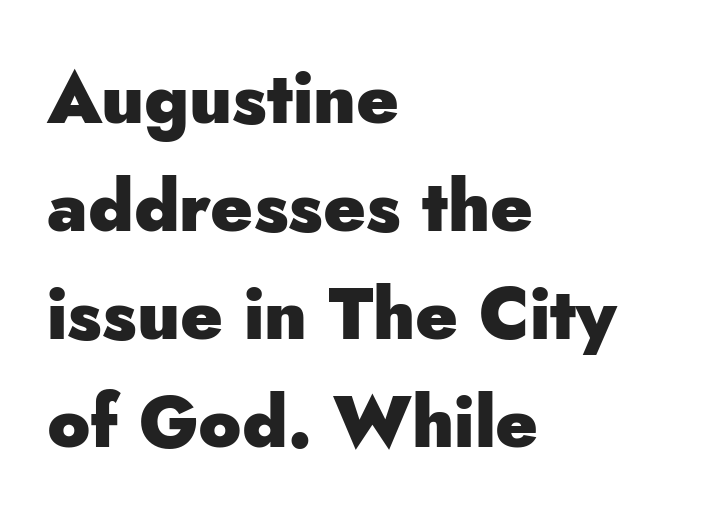
The image shows 71 px heavy sans-serif type, upright; set left-aligned, normal line spacing (1.52x), normal letter spacing, not underlined; low stroke contrast and a small x-height.
